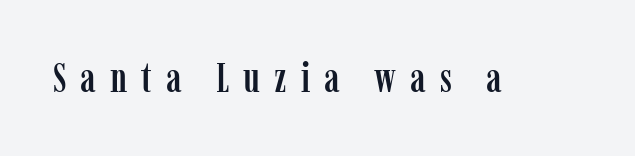
Q: Is the text italic (slanted)? A: No, it is upright.
Q: Is the typeface a serif or a sans-serif typeface? A: Serif.
Q: Is the text underlined? A: No.
Q: Is the spacing between letters normal or unusually wide? A: Unusually wide.
Q: Width (condensed, normal, or wide)? A: Condensed.
Q: Stroke contrast? A: Low.
Q: x-height? A: Medium.
Q: Monospaced? A: No.
